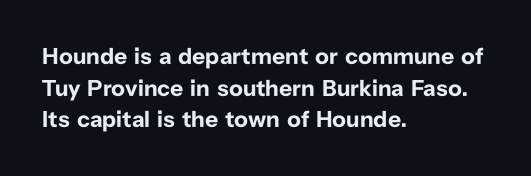
{"italic": "no", "bold": "yes", "underline": "no", "align": "left", "line_spacing": "normal", "line_spacing_ratio": 1.38, "letter_spacing": "normal", "letter_spacing_em": 0.0, "glyph_px": 23}
